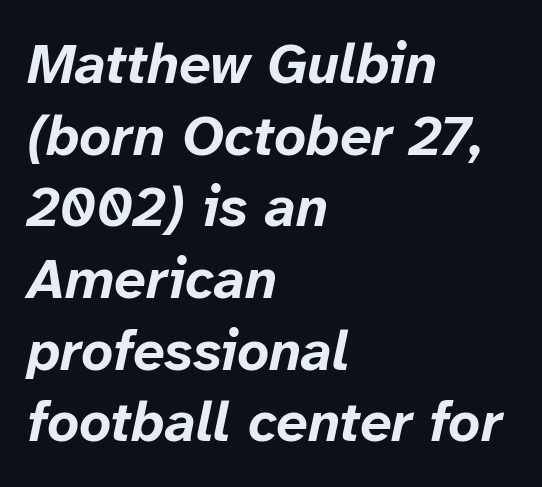
There is no visible air inserted between adjacent glyphs. Designer's note — italics engaged. Leftover space on each line is placed entirely after the last word. Underlining? Definitely not there. Strokes here are thick enough to call this a true bold. Reading down the column, the eye jumps a familiar distance to each next line.
